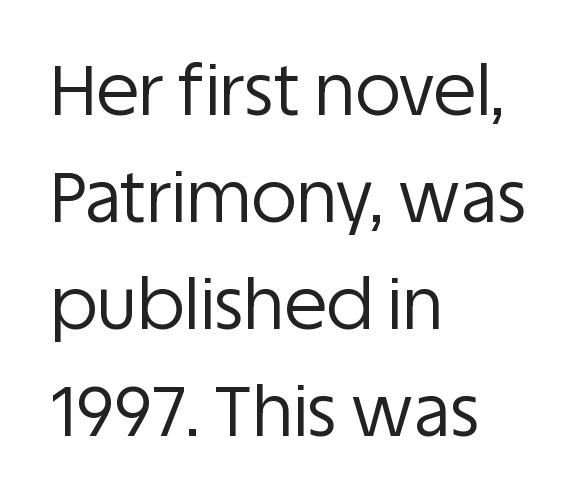
The image shows 70 px regular-weight sans-serif type, upright; set left-aligned, normal line spacing (1.53x), normal letter spacing, not underlined; low stroke contrast and a large x-height.
